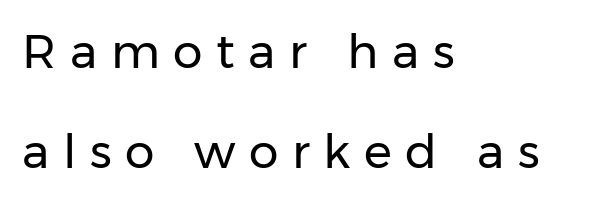
The image shows 47 px regular-weight sans-serif type, upright; set left-aligned, loose line spacing (2.13x), unusually wide letter spacing (+0.29 em), not underlined; low stroke contrast and a medium x-height.
